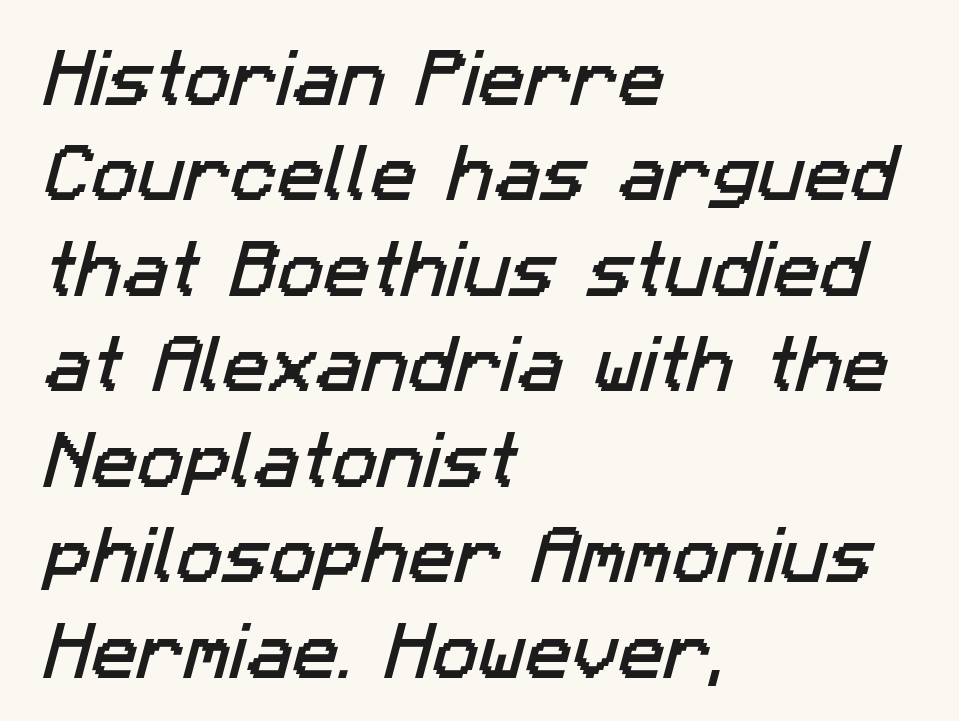
Q: Is the typeface a serif or a sans-serif typeface? A: Sans-serif.
Q: Is the text underlined? A: No.
Q: How is the paragraph aligned? A: Left-aligned.
Q: Is the spacing between letters normal or unusually wide? A: Normal.
Q: Is the spacing between lines tight, normal or loose? A: Normal.
Q: Width (condensed, normal, or wide)? A: Normal.
Q: Stroke contrast? A: Low.
Q: x-height? A: Medium.
Q: Monospaced? A: No.
